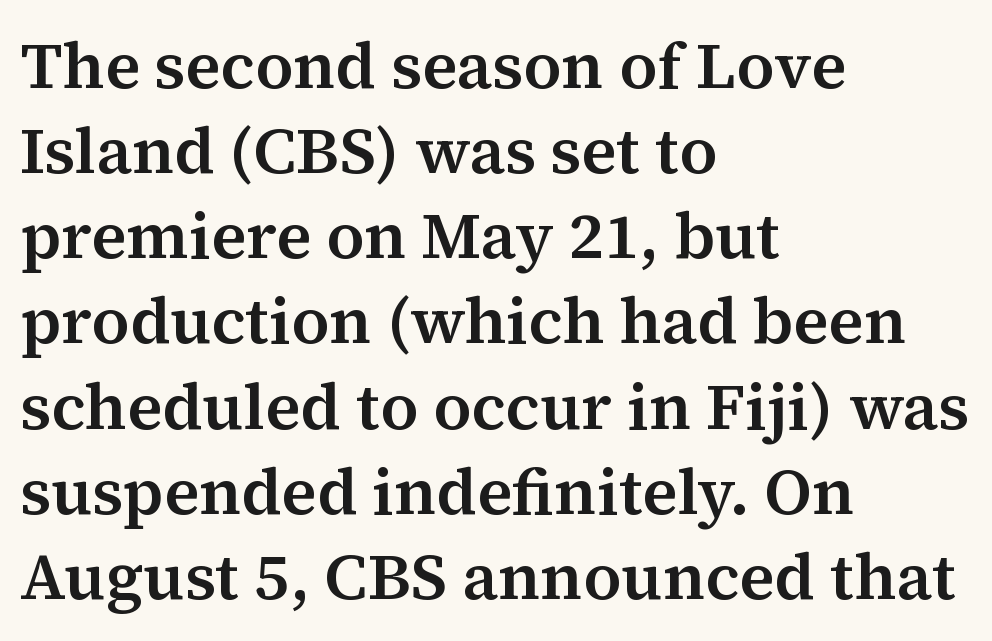
{"serif": "yes", "italic": "no", "width": "normal", "stroke_contrast": "medium", "x_height": "medium", "monospaced": "no", "underline": "no", "align": "left", "line_spacing": "normal", "line_spacing_ratio": 1.31, "letter_spacing": "normal", "letter_spacing_em": 0.0, "glyph_px": 65}
